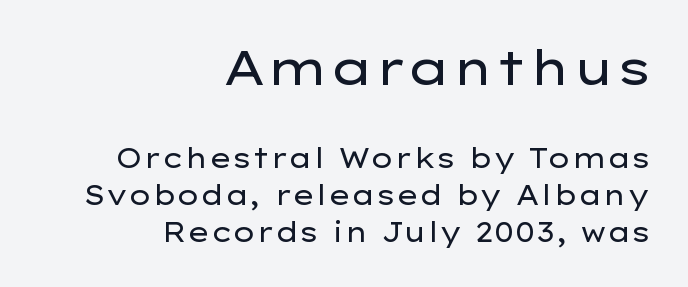
Q: Is the text bold? A: No.
Q: Is the text italic (slanted)? A: No, it is upright.
Q: Is the typeface a serif or a sans-serif typeface? A: Sans-serif.
Q: Is the text underlined? A: No.
Q: How is the paragraph aligned? A: Right-aligned.
Q: Is the spacing between letters normal or unusually wide? A: Normal.
Q: Is the spacing between lines tight, normal or loose? A: Normal.
Q: Which block of text is set in a larger size, the first (top) or the second (bottom)? A: The first (top) one.
Q: Width (condensed, normal, or wide)? A: Wide.
Q: Stroke contrast? A: Low.
Q: x-height? A: Medium.
Q: Monospaced? A: No.
